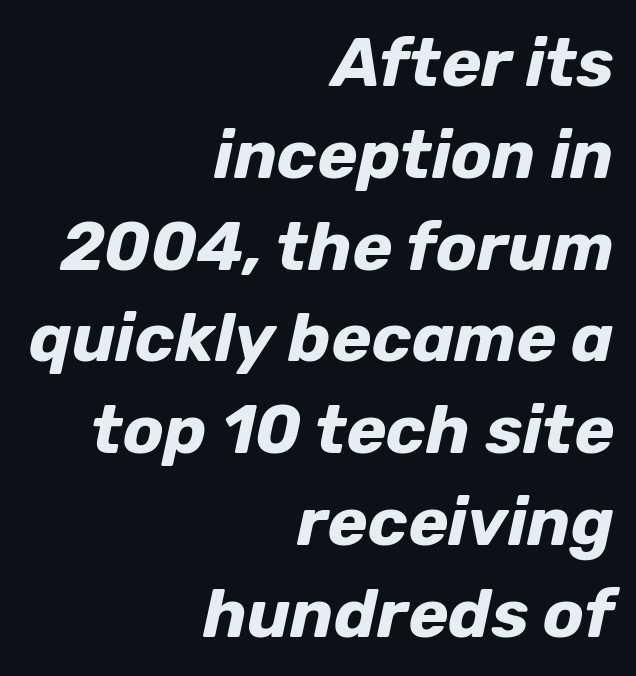
The type is set solid horizontally, with unmodified tracking. Note the varied advance widths — an 'i' is clearly narrower than an 'm'. The space between consecutive lines is moderate. Plain, unruled lines of type. Strong, thick strokes mark this as bold type. There's an unmistakable incline to the writing here.
